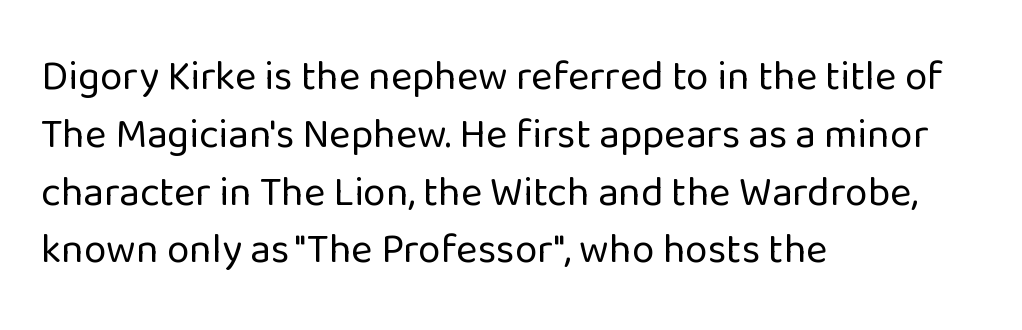
{"serif": "no", "italic": "no", "bold": "no", "weight": "regular", "width": "normal", "stroke_contrast": "low", "x_height": "medium", "monospaced": "no", "underline": "no", "align": "left", "line_spacing": "normal", "line_spacing_ratio": 1.41, "letter_spacing": "normal", "letter_spacing_em": 0.0, "glyph_px": 41}
